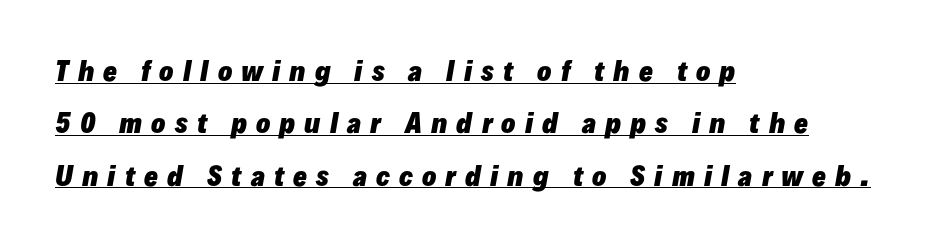
{"italic": "yes", "lean": "right", "slant_degrees": 10, "bold": "yes", "underline": "yes", "align": "left", "line_spacing": "loose", "line_spacing_ratio": 2.01, "letter_spacing": "wide", "letter_spacing_em": 0.35, "glyph_px": 26}
